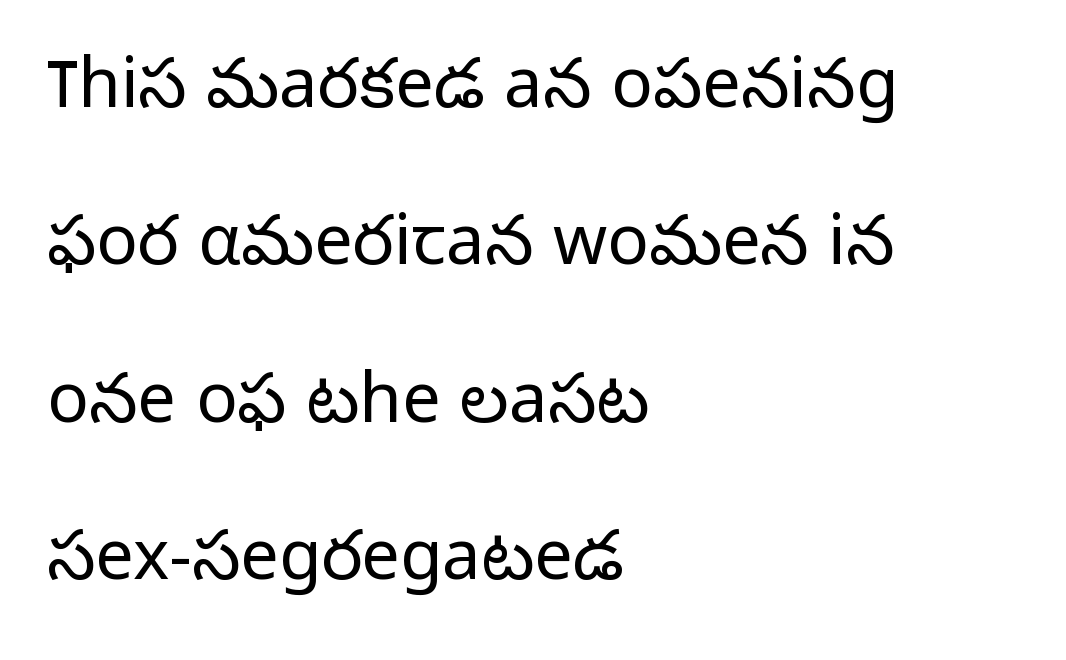
The image shows 69 px light sans-serif type, upright; set left-aligned, loose line spacing (2.28x), normal letter spacing, not underlined; low stroke contrast and a medium x-height.
